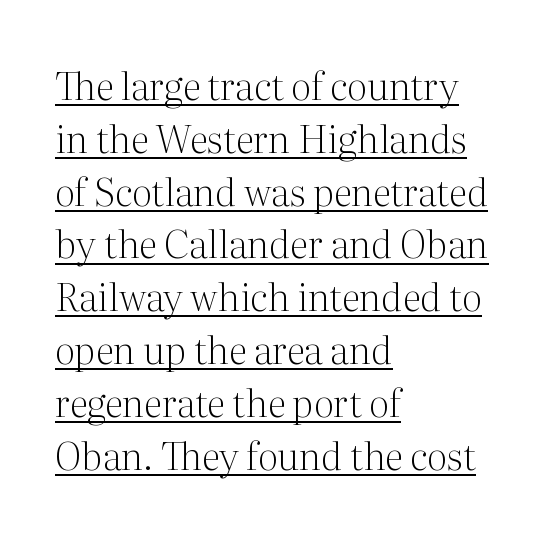
Small tapered or slab feet sit at the stroke ends, so this counts as serif. The compositor pushed each line to the left boundary. Spacing verdict: proportional, widths tailored to each character. Every word sits above its own underline. Caption: standard tracking, unaltered. Quick note: not italic, upright.
